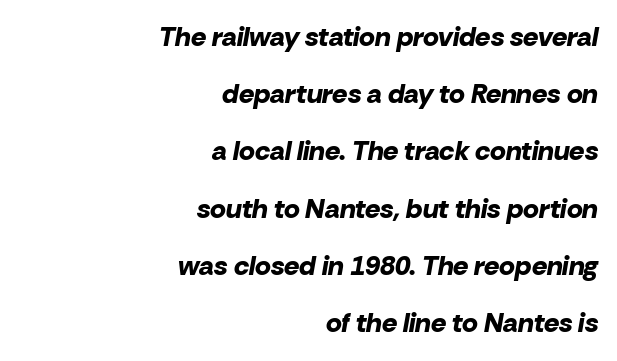
Q: Is the text bold? A: Yes.
Q: Is the text italic (slanted)? A: Yes, it leans right by about 10 degrees.
Q: Is the text underlined? A: No.
Q: How is the paragraph aligned? A: Right-aligned.
Q: Is the spacing between letters normal or unusually wide? A: Normal.
Q: Is the spacing between lines tight, normal or loose? A: Loose.
